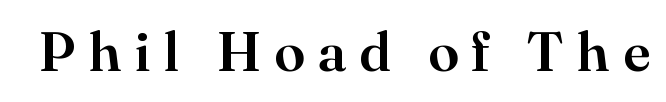
Q: Is the text italic (slanted)? A: No, it is upright.
Q: Is the typeface a serif or a sans-serif typeface? A: Serif.
Q: Is the text underlined? A: No.
Q: Is the spacing between letters normal or unusually wide? A: Unusually wide.
Q: Width (condensed, normal, or wide)? A: Normal.
Q: Stroke contrast? A: High.
Q: x-height? A: Small.
Q: Monospaced? A: No.
